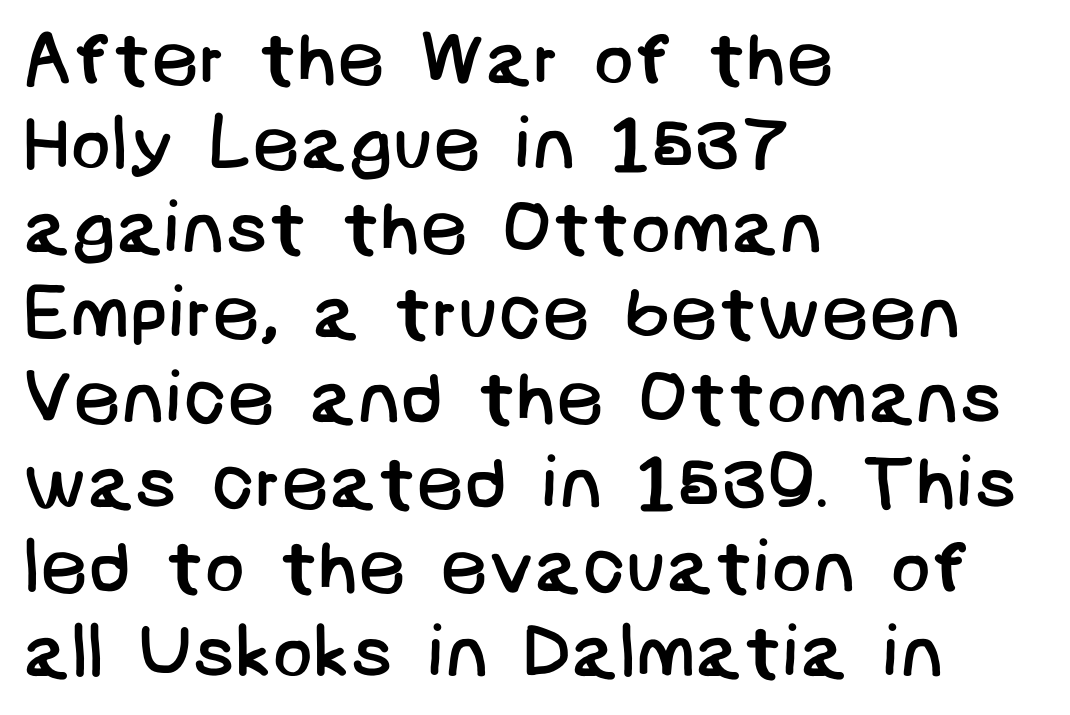
{"serif": "no", "bold": "no", "weight": "regular", "width": "normal", "stroke_contrast": "low", "x_height": "large", "underline": "no", "align": "left", "line_spacing": "tight", "line_spacing_ratio": 1.13, "letter_spacing": "normal", "letter_spacing_em": 0.0, "glyph_px": 75}
